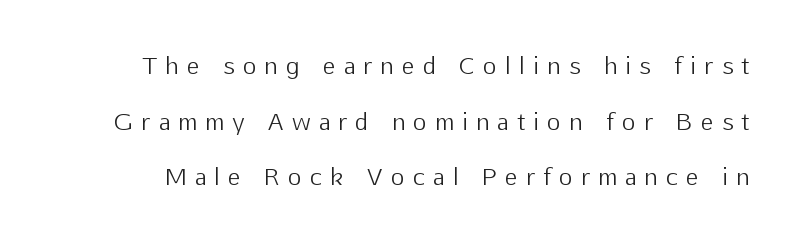
{"italic": "no", "bold": "no", "underline": "no", "line_spacing": "loose", "line_spacing_ratio": 2.42, "letter_spacing": "wide", "letter_spacing_em": 0.38, "glyph_px": 23}
